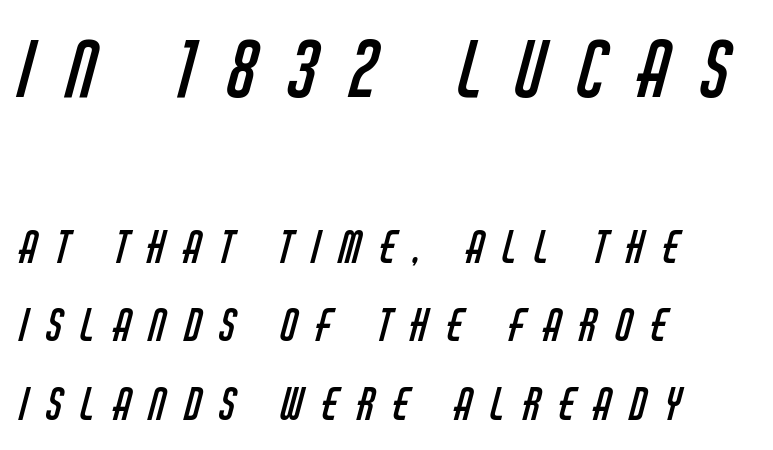
{"serif": "no", "bold": "no", "weight": "regular", "width": "condensed", "stroke_contrast": "low", "x_height": "large", "monospaced": "no", "underline": "no", "align": "left", "line_spacing_ratio": 1.82, "letter_spacing": "wide", "letter_spacing_em": 0.43, "larger_block": "first", "size_ratio": 1.77, "glyph_px": 76}
